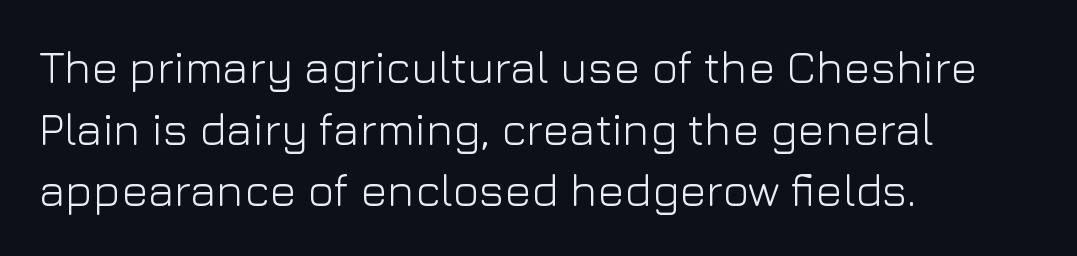
Q: Is the text bold? A: No.
Q: Is the text italic (slanted)? A: No, it is upright.
Q: Is the typeface a serif or a sans-serif typeface? A: Sans-serif.
Q: Is the text underlined? A: No.
Q: How is the paragraph aligned? A: Left-aligned.
Q: Is the spacing between letters normal or unusually wide? A: Normal.
Q: Is the spacing between lines tight, normal or loose? A: Normal.
Q: Width (condensed, normal, or wide)? A: Normal.
Q: Stroke contrast? A: Low.
Q: x-height? A: Medium.
Q: Monospaced? A: No.
